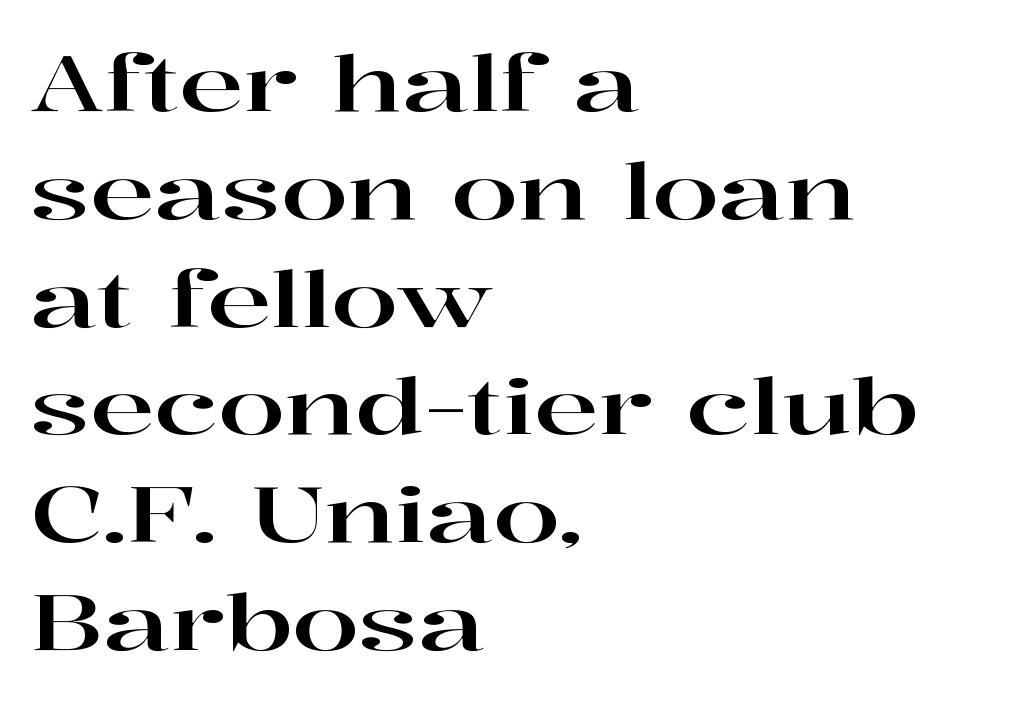
{"serif": "yes", "italic": "no", "width": "wide", "stroke_contrast": "high", "x_height": "medium", "monospaced": "no", "underline": "no", "align": "left", "line_spacing": "normal", "line_spacing_ratio": 1.4, "letter_spacing": "normal", "letter_spacing_em": 0.0, "glyph_px": 77}
